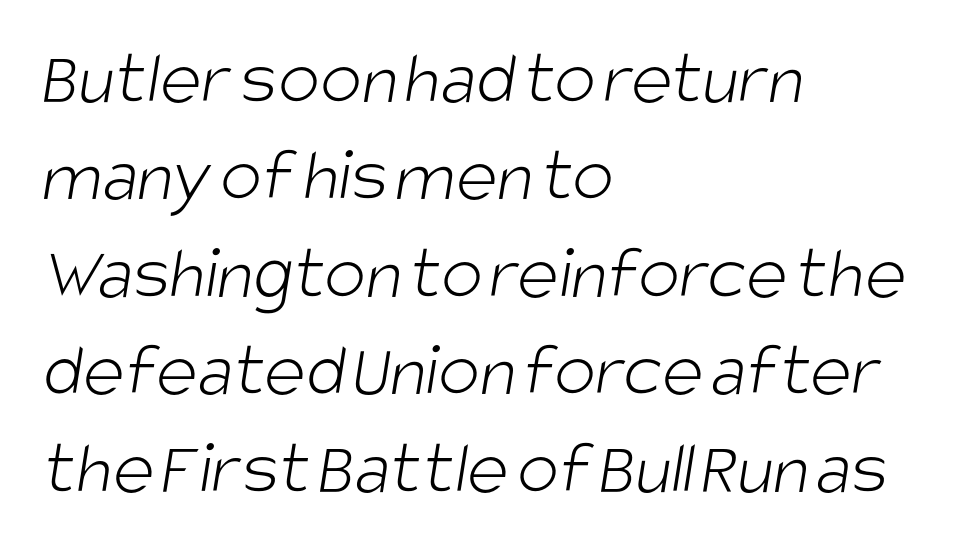
Q: Is the text bold? A: No.
Q: Is the typeface a serif or a sans-serif typeface? A: Sans-serif.
Q: Is the text underlined? A: No.
Q: How is the paragraph aligned? A: Left-aligned.
Q: Is the spacing between letters normal or unusually wide? A: Normal.
Q: Is the spacing between lines tight, normal or loose? A: Normal.
Q: Width (condensed, normal, or wide)? A: Condensed.
Q: Stroke contrast? A: Low.
Q: x-height? A: Large.
Q: Monospaced? A: No.
